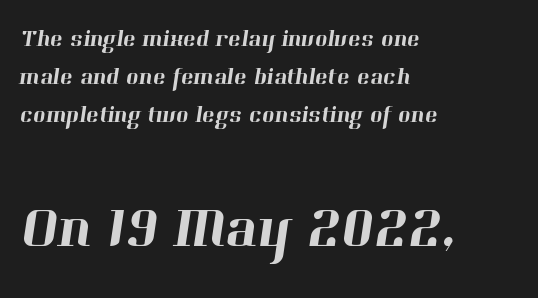
Which of the two is more prominent by size? The second, at the bottom. Letters rest on an invisible, unmarked baseline. Horizontally, the lines are justified to the leading edge only. Do the characters align in a grid? No, the font is proportional. The designer went with a serif here, giving each stem small feet. The gaps between neighbouring characters are ordinary and unremarkable.
